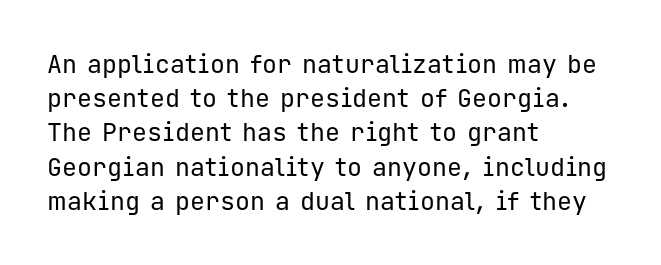
The area under the type is left untouched. A roman cut, with each character standing at attention. Observe the ordinary spacing: letters are neighbours, not strangers. Notice how the passage keeps a crisp vertical edge on the left only.
